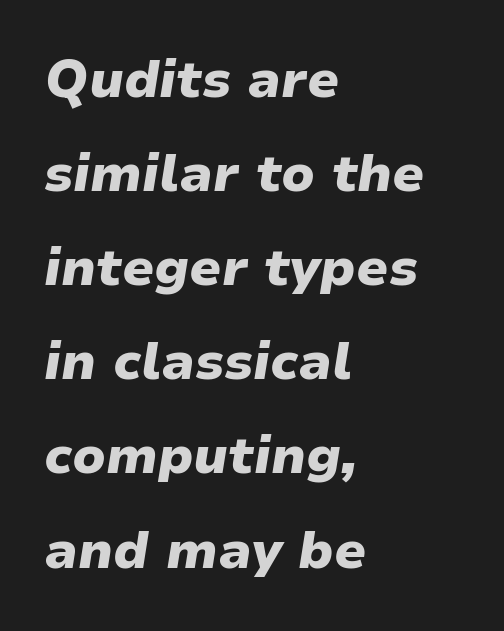
The passage is arranged the way most books set body copy — flush left. Heavy-handed strokes throughout: this text is bold. The horizontal fit of the characters is conventional and even. Anything drawn beneath the words? Only blank space.
